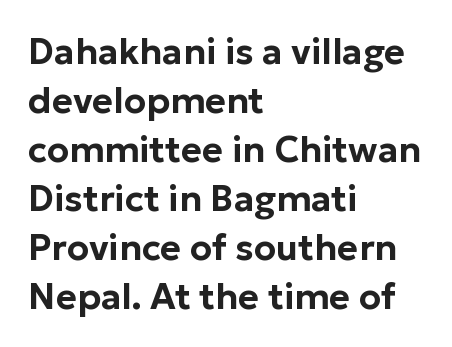
Which margin do the lines hug? The left one — the right edge is uneven. Tracking here is standard; glyphs follow each other at the usual distance. This sample uses a sans-serif face. This rendering features lettering with no underline. Every stem runs plumb, perpendicular to the baseline. Spacing verdict: proportional, widths tailored to each character.
